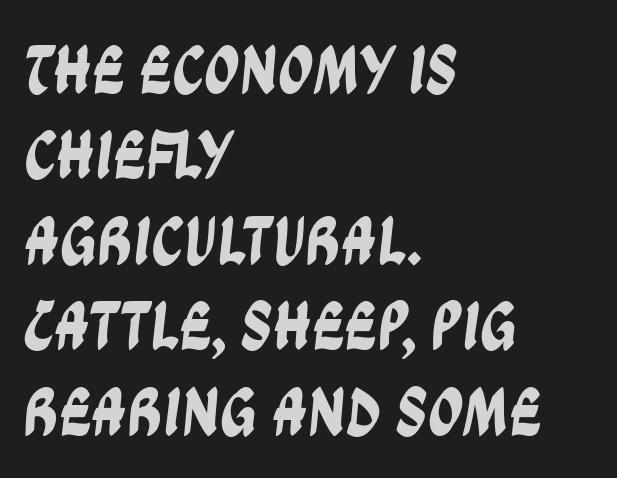
The image shows 70 px condensed sans-serif type; set left-aligned, line spacing 1.22x, normal letter spacing, not underlined; low stroke contrast and a large x-height.
